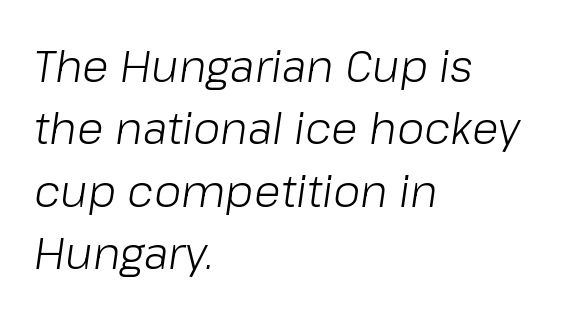
This is not heavy type; no bold has been used. Do the characters align in a grid? No, the font is proportional. Visually the block forms a straight wall on the left and a jagged coastline on the right. Regarding leading, the lines here are spaced in the standard way. Between one letter and the next there's only the usual sliver of space. Has an underline been added? It has not.
